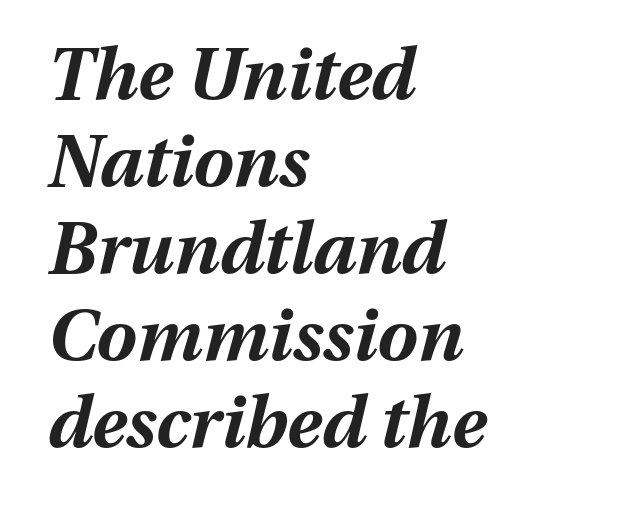
Q: Is the text bold? A: Yes.
Q: Is the text italic (slanted)? A: Yes, it leans right by about 13 degrees.
Q: Is the text underlined? A: No.
Q: How is the paragraph aligned? A: Left-aligned.
Q: Is the spacing between letters normal or unusually wide? A: Normal.
Q: Width (condensed, normal, or wide)? A: Normal.
Q: Stroke contrast? A: Medium.
Q: x-height? A: Medium.
Q: Monospaced? A: No.
